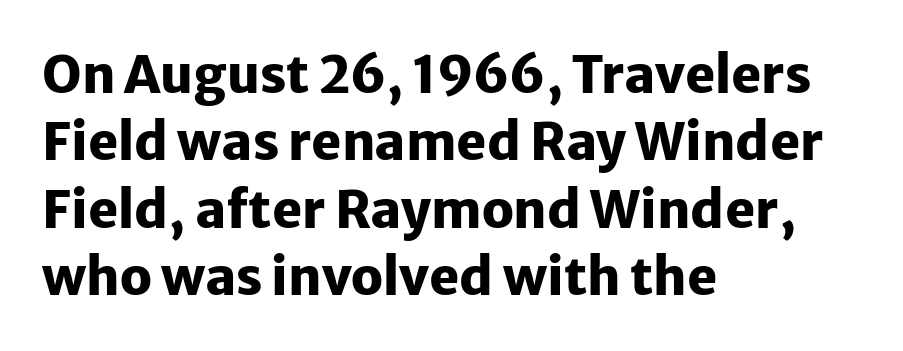
The image shows 51 px heavy sans-serif type, upright; set left-aligned, normal line spacing (1.32x), normal letter spacing, not underlined; low stroke contrast and a medium x-height.
